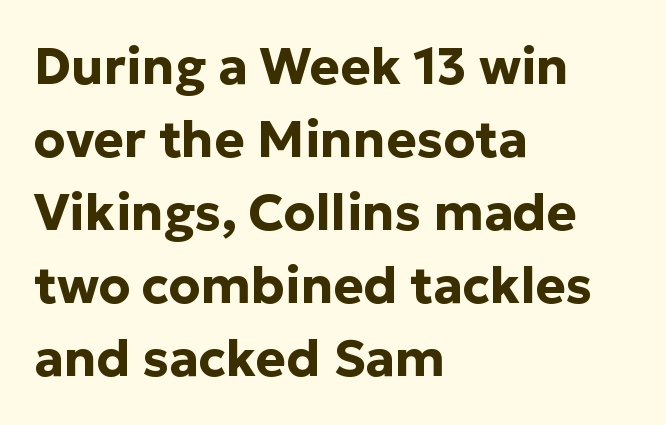
The rag falls on the right side of this text block. Posture: vertical. Honestly, the row spacing looks completely unremarkable. What kind of face is this? One without serifs — a sans. This sample uses plain, unmodified letter spacing.
